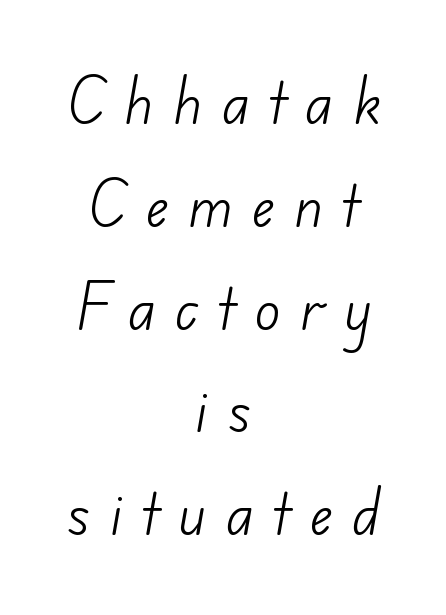
Descender tails drop into unmarked territory. The designer dialed line spacing up above the default. The gaps between neighbouring characters are conspicuously large. Horizontally, the lines are justified to the midpoint only.
